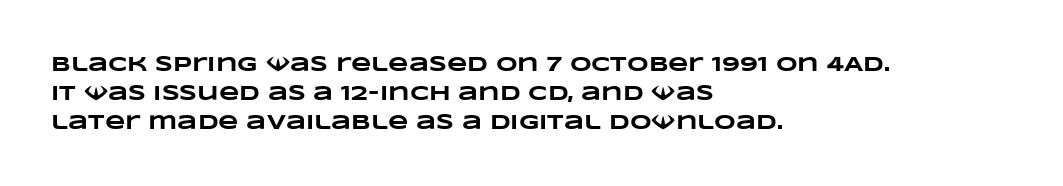
The image shows 21 px bold type; set left-aligned, normal line spacing (1.39x), normal letter spacing, not underlined.
